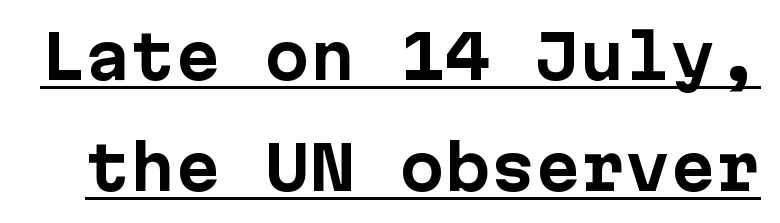
{"serif": "no", "italic": "no", "bold": "yes", "weight": "bold", "width": "normal", "stroke_contrast": "low", "x_height": "medium", "monospaced": "yes", "underline": "yes", "line_spacing_ratio": 1.85, "letter_spacing": "normal", "letter_spacing_em": 0.0, "glyph_px": 60}
